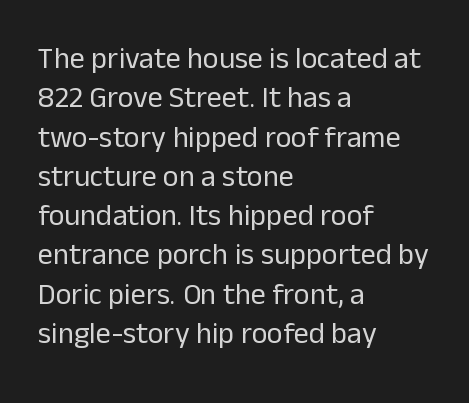
{"serif": "no", "italic": "no", "bold": "no", "weight": "regular", "width": "normal", "stroke_contrast": "low", "x_height": "medium", "monospaced": "no", "underline": "no", "align": "left", "line_spacing": "normal", "line_spacing_ratio": 1.31, "letter_spacing": "normal", "letter_spacing_em": 0.0, "glyph_px": 30}
